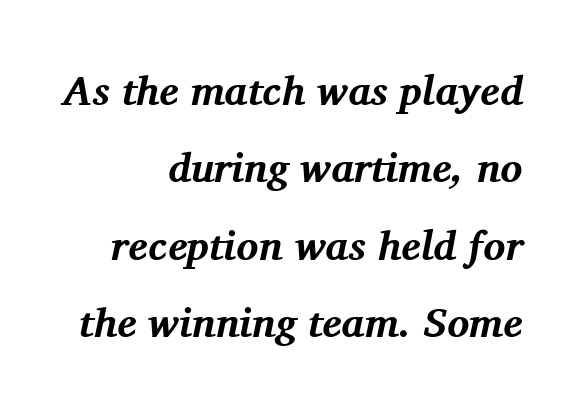
The passage shown is typeset with a serif family. The letters are slanted; this is an italic face. The rendering anchors every line to the right-hand side. Underline: absent. How heavy is the stroke? Heavy — this is a bold.
